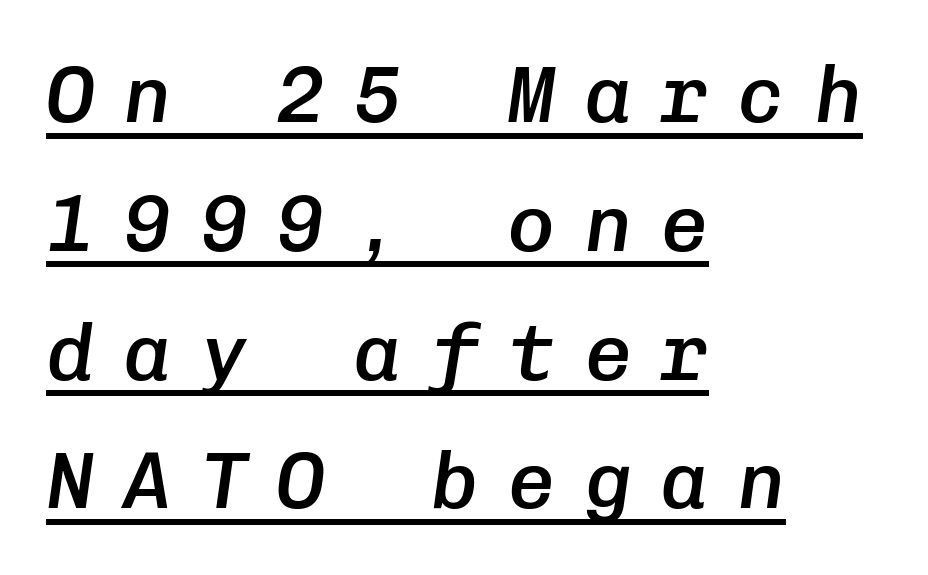
{"italic": "yes", "lean": "right", "slant_degrees": 8, "bold": "semi", "weight": "semibold", "width": "normal", "stroke_contrast": "low", "x_height": "medium", "monospaced": "yes", "underline": "yes", "align": "left", "line_spacing": "normal", "line_spacing_ratio": 1.61, "letter_spacing": "wide", "letter_spacing_em": 0.36, "glyph_px": 80}
